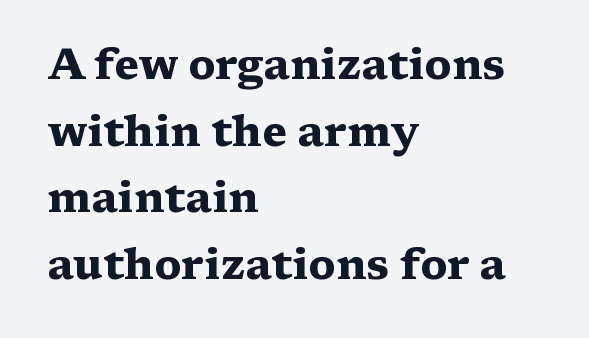
The image shows 43 px heavy, wide serif type, upright; set left-aligned, normal line spacing (1.55x), normal letter spacing, not underlined; medium stroke contrast and a medium x-height.
